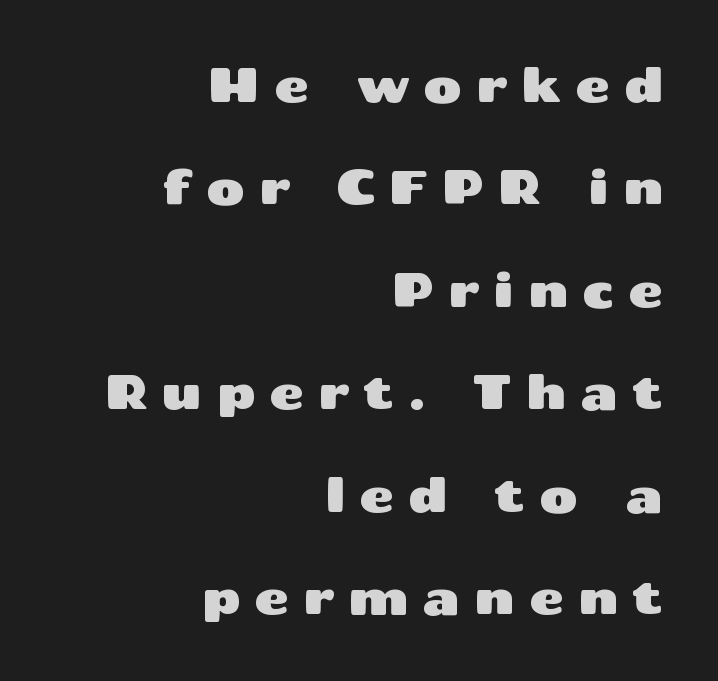
Short note: letters widely spaced. Are there feet on the stems? There aren't — it's a sans. Ordinary non-slanted type is in use. Does the leading feel generous? Absolutely, it's lavish. Line endings align vertically; line beginnings do not. Think of a printed novel: that variable character pitch is what you see here.
